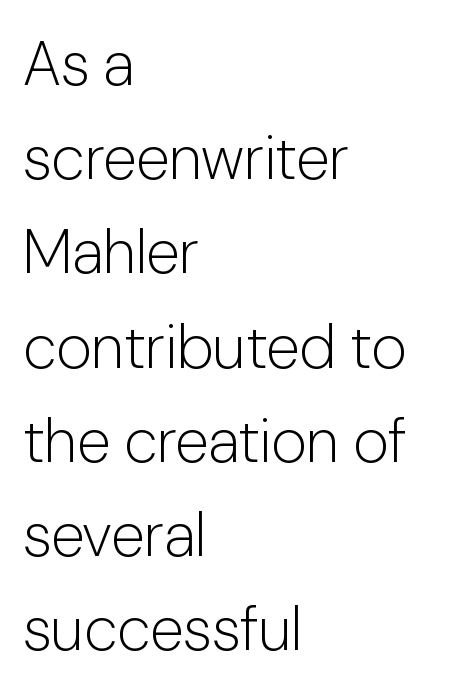
Q: Is the text bold? A: No.
Q: Is the text italic (slanted)? A: No, it is upright.
Q: Is the typeface a serif or a sans-serif typeface? A: Sans-serif.
Q: Is the text underlined? A: No.
Q: How is the paragraph aligned? A: Left-aligned.
Q: Is the spacing between letters normal or unusually wide? A: Normal.
Q: Is the spacing between lines tight, normal or loose? A: Normal.
Q: Width (condensed, normal, or wide)? A: Normal.
Q: Stroke contrast? A: Low.
Q: x-height? A: Medium.
Q: Monospaced? A: No.
